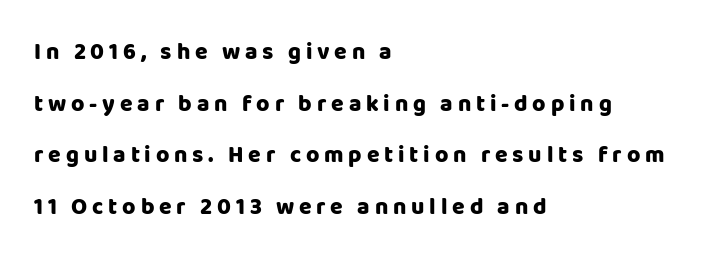
{"italic": "no", "bold": "yes", "underline": "no", "align": "left", "line_spacing": "loose", "line_spacing_ratio": 2.24, "letter_spacing": "wide", "letter_spacing_em": 0.21, "glyph_px": 23}
